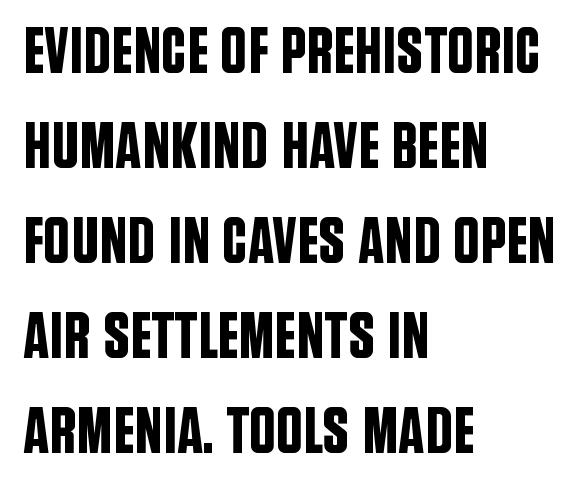
The type family on display is of the sans-serif kind. Think of a printed novel: that variable character pitch is what you see here. Beneath every word, the page is bare. Rendered with straight, roman letterforms. The gaps between neighbouring characters are ordinary and unremarkable.
